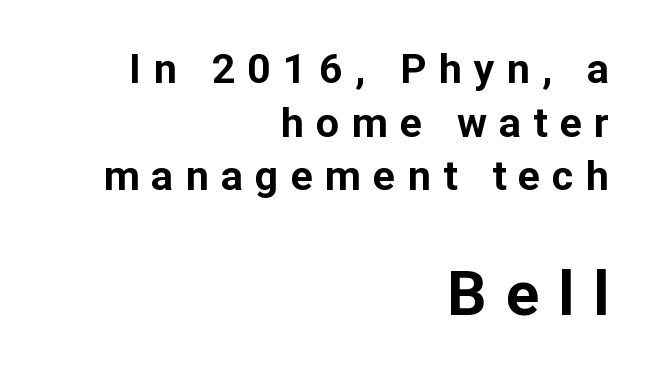
The image shows 62 px bold sans-serif type, upright; set right-aligned, normal line spacing (1.31x), unusually wide letter spacing (+0.3 em), not underlined; the second (bottom) block is 1.51x larger; low stroke contrast and a medium x-height.
